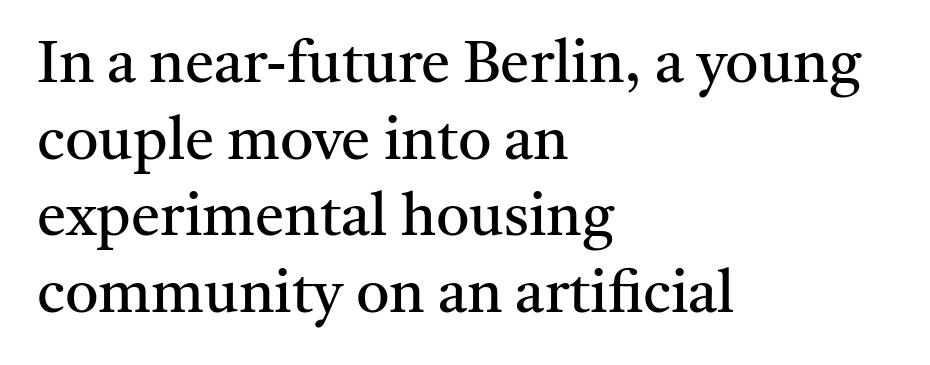
The image shows 59 px regular-weight serif type, upright; set left-aligned, normal line spacing (1.3x), normal letter spacing, not underlined; medium stroke contrast and a medium x-height.
